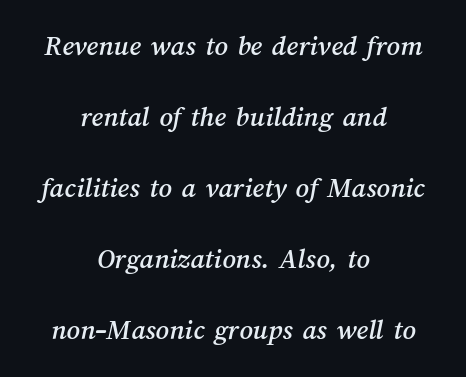
{"width": "normal", "stroke_contrast": "medium", "x_height": "medium", "monospaced": "no", "underline": "no", "align": "center", "line_spacing": "loose", "line_spacing_ratio": 2.45, "letter_spacing": "normal", "letter_spacing_em": 0.0, "glyph_px": 29}
